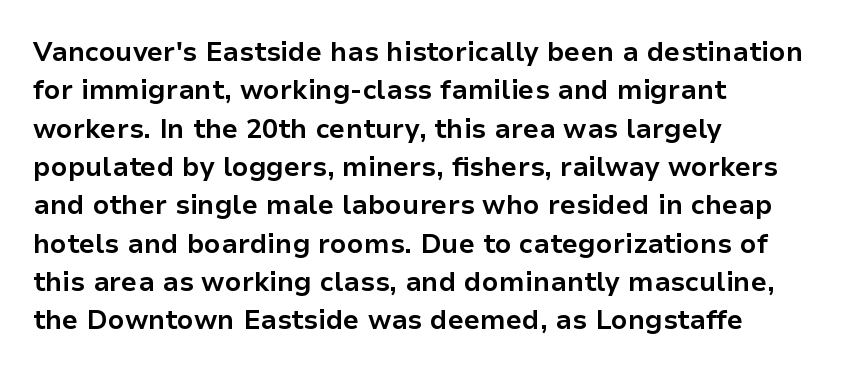
Q: Is the text bold? A: Yes.
Q: Is the text italic (slanted)? A: No, it is upright.
Q: Is the text underlined? A: No.
Q: How is the paragraph aligned? A: Left-aligned.
Q: Is the spacing between letters normal or unusually wide? A: Normal.
Q: Is the spacing between lines tight, normal or loose? A: Normal.
